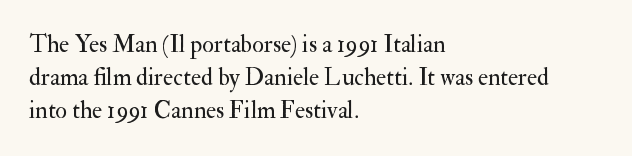
Horizontally, the lines are justified to the leading edge only. A roman cut, with each character standing at attention. The lines sit at an ordinary, default distance from one another. The font sits on the lighter half of the weight spectrum, regular included. Just letters on the line, the space beneath them empty. Standard letterfit; no display-style spreading of the glyphs.
